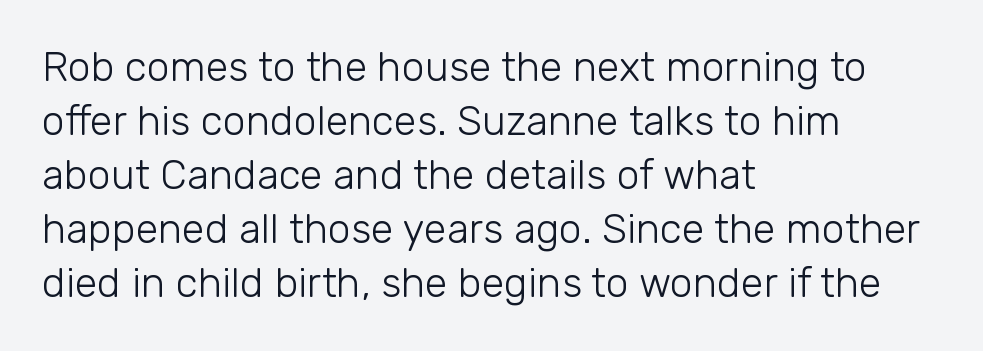
Q: Is the text bold? A: No.
Q: Is the text italic (slanted)? A: No, it is upright.
Q: Is the typeface a serif or a sans-serif typeface? A: Sans-serif.
Q: Is the text underlined? A: No.
Q: How is the paragraph aligned? A: Left-aligned.
Q: Is the spacing between letters normal or unusually wide? A: Normal.
Q: Is the spacing between lines tight, normal or loose? A: Normal.
Q: Width (condensed, normal, or wide)? A: Normal.
Q: Stroke contrast? A: Low.
Q: x-height? A: Medium.
Q: Monospaced? A: No.
